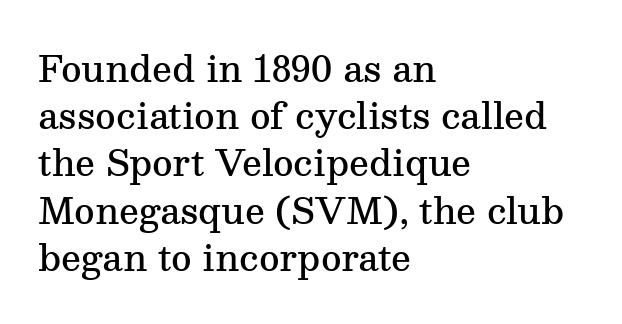
Q: Is the text bold? A: Semi-bold.
Q: Is the text italic (slanted)? A: No, it is upright.
Q: Is the typeface a serif or a sans-serif typeface? A: Serif.
Q: Is the text underlined? A: No.
Q: How is the paragraph aligned? A: Left-aligned.
Q: Is the spacing between letters normal or unusually wide? A: Normal.
Q: Is the spacing between lines tight, normal or loose? A: Normal.
Q: Width (condensed, normal, or wide)? A: Normal.
Q: Stroke contrast? A: Medium.
Q: x-height? A: Medium.
Q: Monospaced? A: No.
